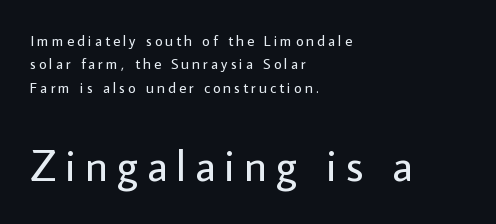
Q: Is the text bold? A: No.
Q: Is the text italic (slanted)? A: No, it is upright.
Q: Is the typeface a serif or a sans-serif typeface? A: Sans-serif.
Q: Is the text underlined? A: No.
Q: How is the paragraph aligned? A: Left-aligned.
Q: Is the spacing between letters normal or unusually wide? A: Unusually wide.
Q: Is the spacing between lines tight, normal or loose? A: Normal.
Q: Which block of text is set in a larger size, the first (top) or the second (bottom)? A: The second (bottom) one.
Q: Width (condensed, normal, or wide)? A: Normal.
Q: Stroke contrast? A: Low.
Q: x-height? A: Medium.
Q: Monospaced? A: No.
